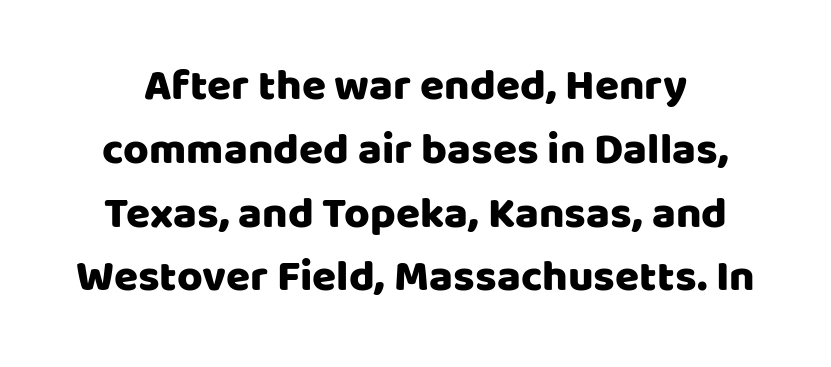
The image shows 44 px sans-serif type, upright; set normal line spacing (1.45x), normal letter spacing, not underlined; low stroke contrast and a large x-height.
